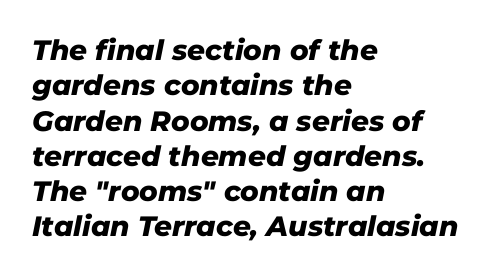
Q: Is the text bold? A: Yes.
Q: Is the text italic (slanted)? A: Yes, it leans right by about 11 degrees.
Q: Is the text underlined? A: No.
Q: How is the paragraph aligned? A: Left-aligned.
Q: Is the spacing between letters normal or unusually wide? A: Normal.
Q: Is the spacing between lines tight, normal or loose? A: Normal.
Q: Width (condensed, normal, or wide)? A: Normal.
Q: Stroke contrast? A: Low.
Q: x-height? A: Medium.
Q: Monospaced? A: No.
